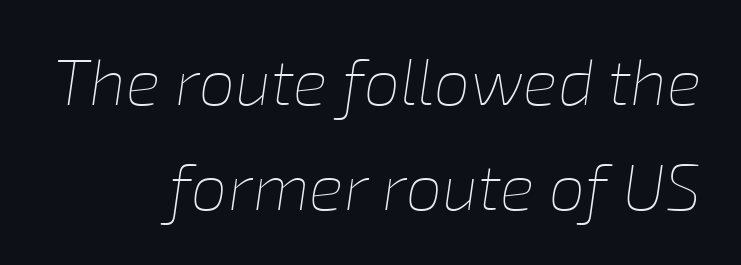
Q: Is the text bold? A: No.
Q: Is the text italic (slanted)? A: Yes, it leans right by about 8 degrees.
Q: Is the text underlined? A: No.
Q: How is the paragraph aligned? A: Right-aligned.
Q: Is the spacing between letters normal or unusually wide? A: Normal.
Q: Is the spacing between lines tight, normal or loose? A: Normal.
Q: Width (condensed, normal, or wide)? A: Normal.
Q: Stroke contrast? A: Low.
Q: x-height? A: Medium.
Q: Monospaced? A: No.
